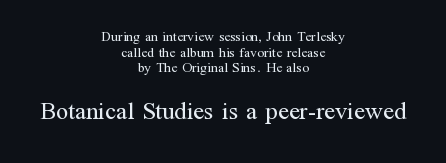
Any mark beneath the type? The region is blank. In terms of leading, this rendering errs on the cramped side. Bigger letters appear in the bottom chunk; the top chunk is reduced. The paragraph shown floats in the horizontal middle.
